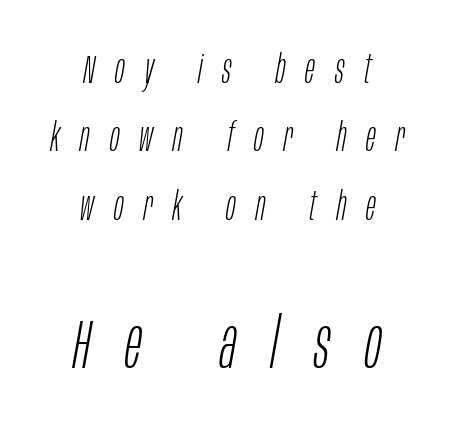
{"italic": "yes", "lean": "right", "slant_degrees": 10, "bold": "no", "weight": "light", "width": "condensed", "stroke_contrast": "low", "x_height": "large", "monospaced": "no", "underline": "no", "align": "center", "line_spacing_ratio": 1.71, "letter_spacing": "wide", "letter_spacing_em": 0.5, "larger_block": "second", "size_ratio": 1.75, "glyph_px": 70}
